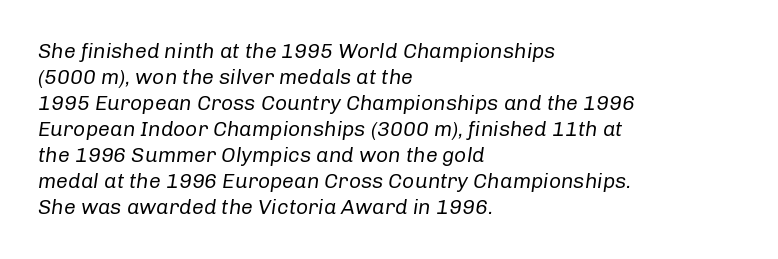
The image shows 21 px text type, italic (leaning right); set left-aligned, line spacing 1.24x, normal letter spacing, not underlined.
